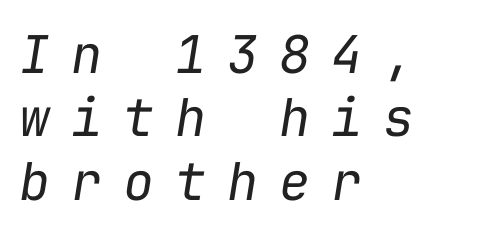
{"italic": "yes", "lean": "right", "slant_degrees": 9, "bold": "no", "weight": "regular", "width": "normal", "stroke_contrast": "low", "x_height": "medium", "monospaced": "yes", "underline": "no", "align": "left", "line_spacing_ratio": 1.22, "letter_spacing": "wide", "letter_spacing_em": 0.4, "glyph_px": 52}
